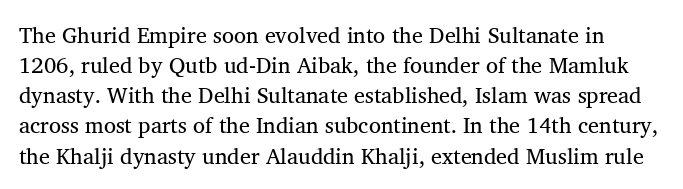
Q: Is the text italic (slanted)? A: No, it is upright.
Q: Is the text underlined? A: No.
Q: Is the spacing between letters normal or unusually wide? A: Normal.
Q: Is the spacing between lines tight, normal or loose? A: Normal.
